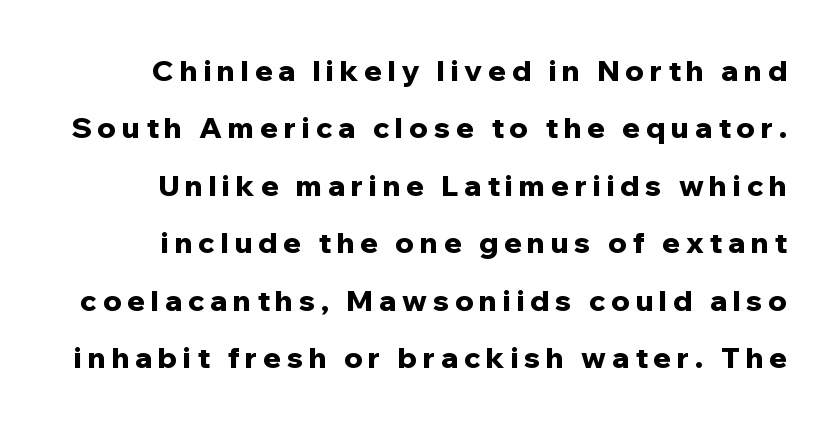
{"serif": "no", "italic": "no", "bold": "yes", "weight": "bold", "width": "normal", "stroke_contrast": "low", "x_height": "medium", "monospaced": "no", "underline": "no", "line_spacing": "loose", "line_spacing_ratio": 1.98, "letter_spacing": "wide", "letter_spacing_em": 0.2, "glyph_px": 29}
